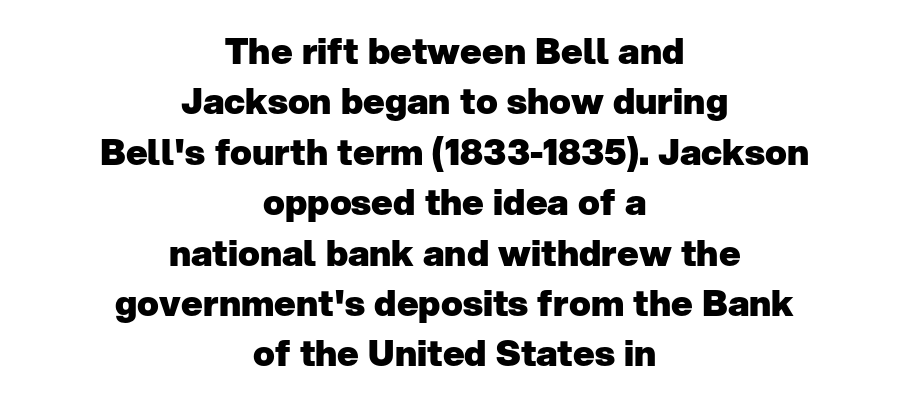
These lines are composed in type without serifs. The typography opts for an upright posture over an oblique one. The vertical gap from one line to the next is medium. Character widths vary here, with narrow letters taking less room than wide ones. What stands out about the letter spacing? Nothing — it is the standard amount.
